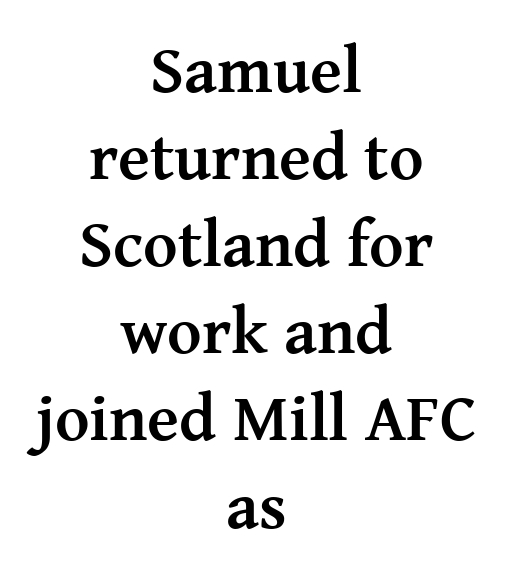
The letters stand straight up with perfectly vertical stems. Do the characters align in a grid? No, the font is proportional. Anything drawn beneath the words? Only blank space. The gaps between neighbouring characters are ordinary and unremarkable.
